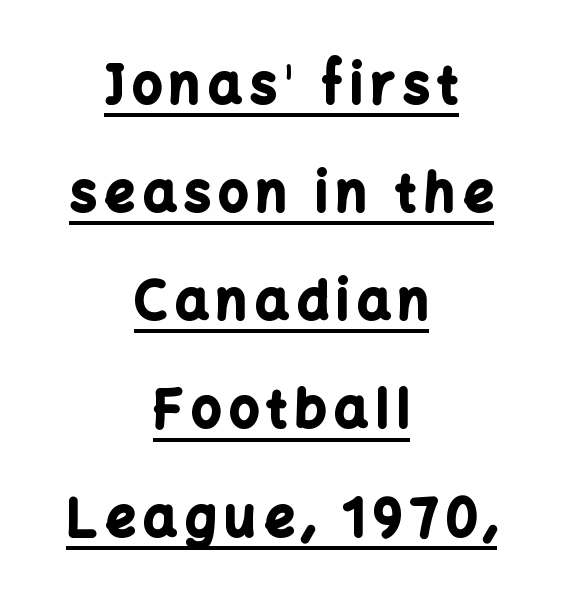
{"serif": "no", "italic": "no", "bold": "yes", "weight": "bold", "width": "normal", "stroke_contrast": "low", "x_height": "medium", "monospaced": "no", "underline": "yes", "align": "center", "line_spacing": "loose", "line_spacing_ratio": 2.08, "glyph_px": 52}
